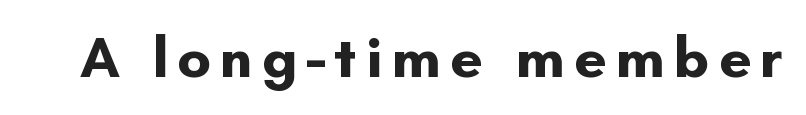
{"serif": "no", "italic": "no", "bold": "yes", "weight": "bold", "width": "normal", "stroke_contrast": "low", "x_height": "small", "monospaced": "no", "underline": "no", "glyph_px": 58}
